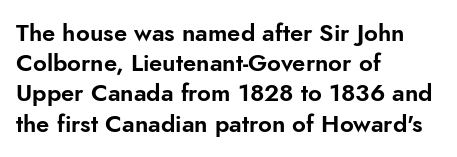
Q: Is the text italic (slanted)? A: No, it is upright.
Q: Is the text underlined? A: No.
Q: How is the paragraph aligned? A: Left-aligned.
Q: Is the spacing between letters normal or unusually wide? A: Normal.
Q: Is the spacing between lines tight, normal or loose? A: Normal.
